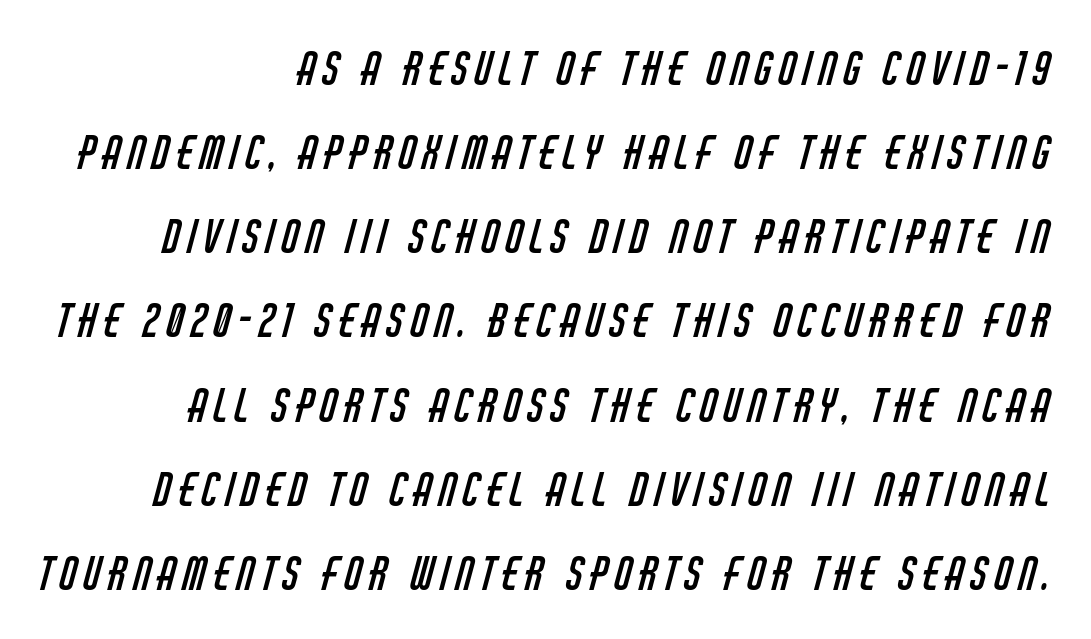
The font sits on the lighter half of the weight spectrum, regular included. Descender tails drop into unmarked territory. Reading down the block, your eye finds every line finishing at a fixed right position. Here the designer chose a conventional face with non-uniform glyph widths.
